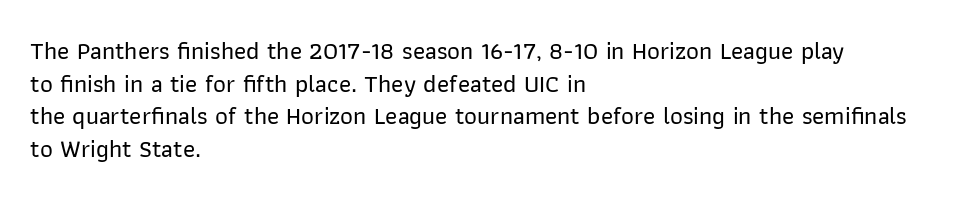
The image shows 25 px text type, upright; set left-aligned, normal line spacing (1.31x), normal letter spacing, not underlined.
